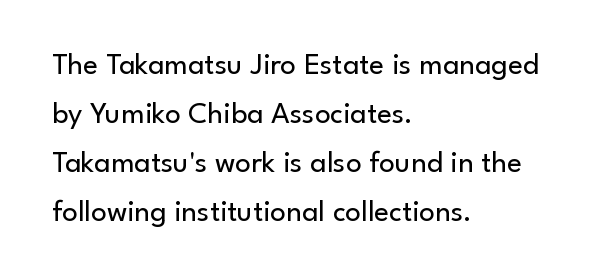
Q: Is the text bold? A: No.
Q: Is the text italic (slanted)? A: No, it is upright.
Q: Is the typeface a serif or a sans-serif typeface? A: Sans-serif.
Q: Is the text underlined? A: No.
Q: How is the paragraph aligned? A: Left-aligned.
Q: Is the spacing between letters normal or unusually wide? A: Normal.
Q: Is the spacing between lines tight, normal or loose? A: Normal.
Q: Width (condensed, normal, or wide)? A: Normal.
Q: Stroke contrast? A: Low.
Q: x-height? A: Small.
Q: Monospaced? A: No.
